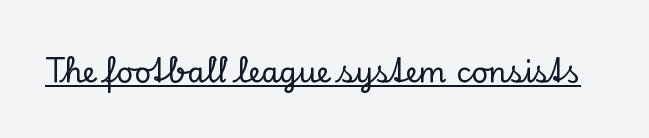
{"italic": "no", "width": "normal", "stroke_contrast": "low", "x_height": "small", "monospaced": "no", "underline": "yes", "letter_spacing": "normal", "letter_spacing_em": 0.0, "glyph_px": 29}
